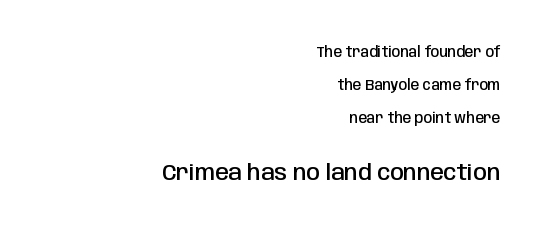
Q: Is the text bold? A: Semi-bold.
Q: Is the text italic (slanted)? A: No, it is upright.
Q: Is the text underlined? A: No.
Q: How is the paragraph aligned? A: Right-aligned.
Q: Is the spacing between letters normal or unusually wide? A: Normal.
Q: Is the spacing between lines tight, normal or loose? A: Loose.
Q: Which block of text is set in a larger size, the first (top) or the second (bottom)? A: The second (bottom) one.
